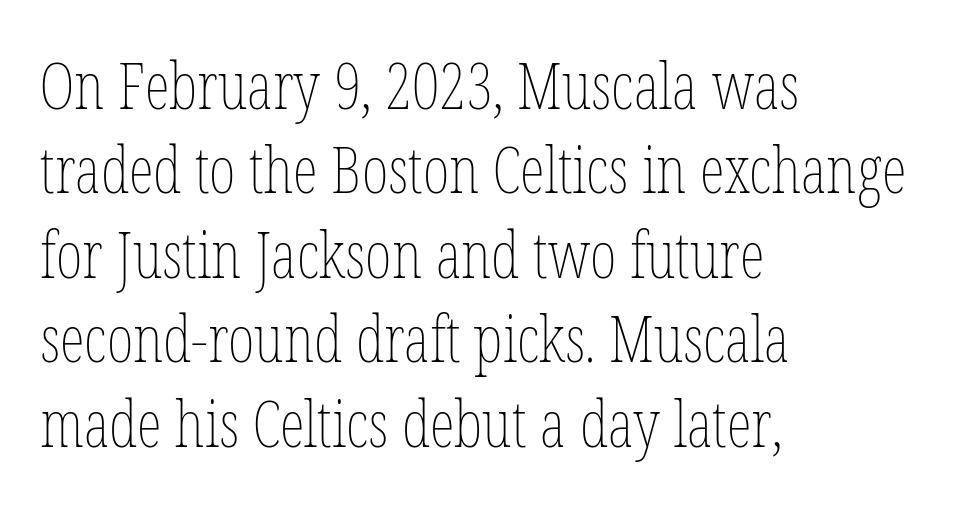
{"italic": "no", "bold": "no", "weight": "thin", "width": "condensed", "stroke_contrast": "low", "x_height": "medium", "monospaced": "no", "underline": "no", "align": "left", "line_spacing": "normal", "line_spacing_ratio": 1.32, "letter_spacing": "normal", "letter_spacing_em": 0.0, "glyph_px": 64}
